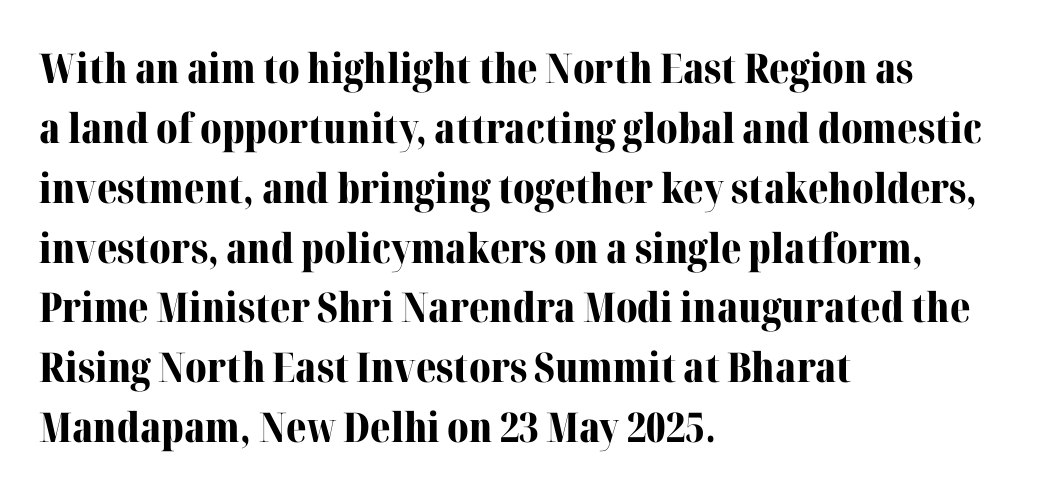
Q: Is the text bold? A: Yes.
Q: Is the text italic (slanted)? A: No, it is upright.
Q: Is the typeface a serif or a sans-serif typeface? A: Serif.
Q: Is the text underlined? A: No.
Q: How is the paragraph aligned? A: Left-aligned.
Q: Is the spacing between letters normal or unusually wide? A: Normal.
Q: Is the spacing between lines tight, normal or loose? A: Normal.
Q: Width (condensed, normal, or wide)? A: Normal.
Q: Stroke contrast? A: Medium.
Q: x-height? A: Medium.
Q: Monospaced? A: No.
